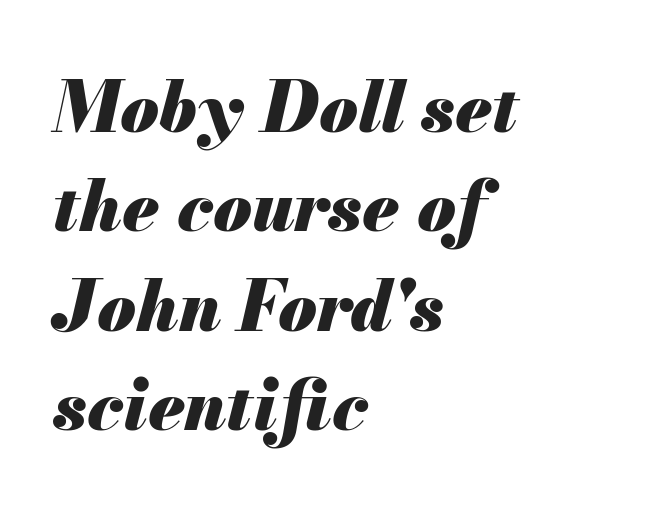
Q: Is the text bold? A: Yes.
Q: Is the text italic (slanted)? A: Yes, it leans right by about 13 degrees.
Q: Is the text underlined? A: No.
Q: How is the paragraph aligned? A: Left-aligned.
Q: Is the spacing between letters normal or unusually wide? A: Normal.
Q: Is the spacing between lines tight, normal or loose? A: Normal.
Q: Width (condensed, normal, or wide)? A: Normal.
Q: Stroke contrast? A: Medium.
Q: x-height? A: Small.
Q: Monospaced? A: No.
